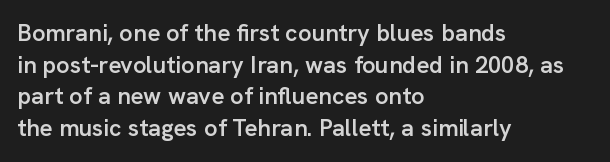
{"italic": "no", "bold": "semi", "underline": "no", "align": "left", "line_spacing": "normal", "line_spacing_ratio": 1.32, "letter_spacing": "normal", "letter_spacing_em": 0.0, "glyph_px": 24}
